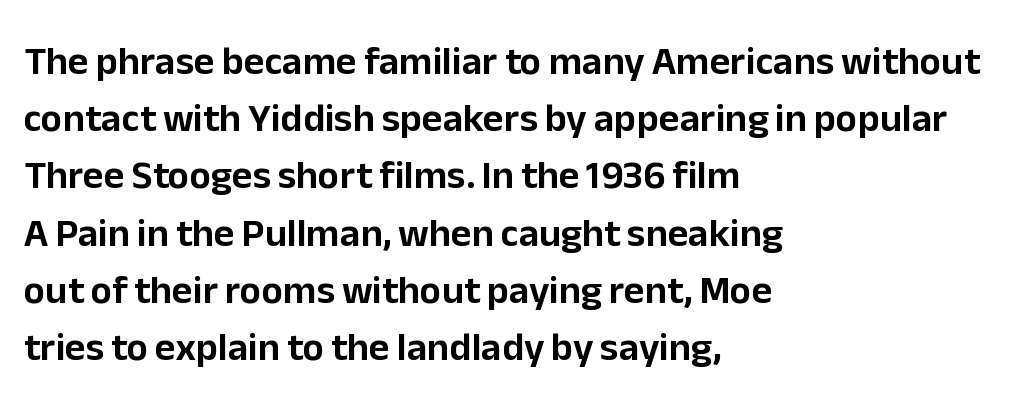
Serifs: no, the terminals of the letterforms are clean. How are the letters spaced? Ordinarily, with no added tracking. One glance says typical: line gaps are just what's usual. Line beginnings align vertically; line endings do not.
